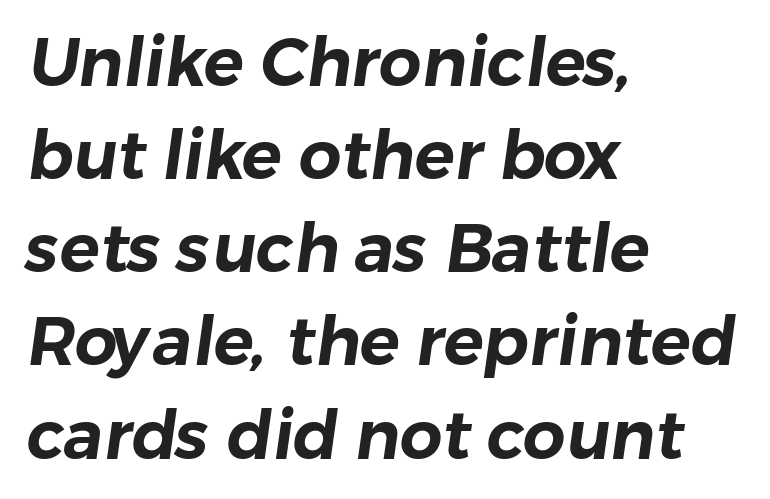
You could not count columns in this text — the font is proportionally spaced. The face used here is a sans, in the tradition of grotesques and geometrics. This sample keeps an unexceptional amount of space between lines. Each row of text sits above clean, open space. The rendering keeps characters at their native spacing. Compared with a centered layout, this one pins lines to the left instead.
